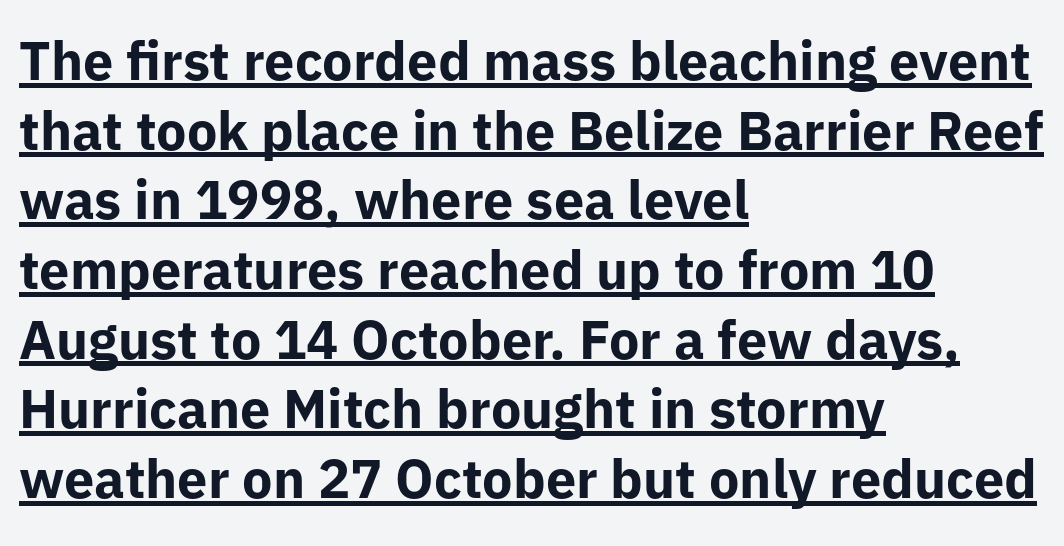
{"serif": "no", "italic": "no", "bold": "yes", "weight": "bold", "width": "normal", "stroke_contrast": "low", "x_height": "medium", "monospaced": "no", "underline": "yes", "align": "left", "line_spacing": "normal", "line_spacing_ratio": 1.29, "letter_spacing": "normal", "letter_spacing_em": 0.0, "glyph_px": 54}
